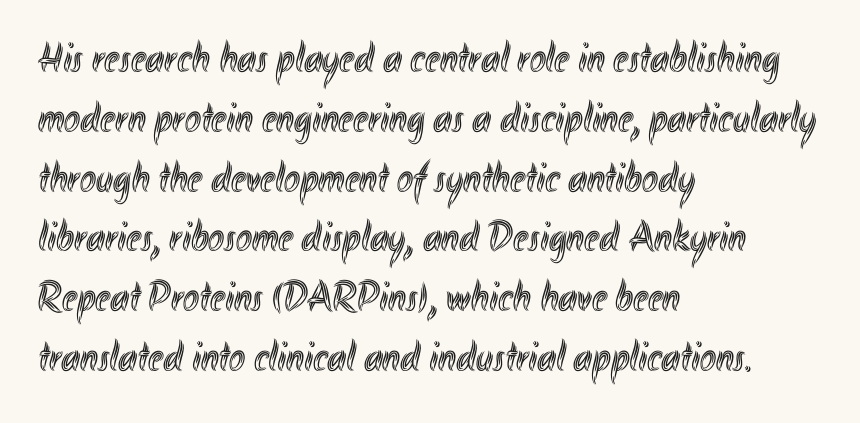
{"width": "condensed", "x_height": "small", "monospaced": "no", "underline": "no", "align": "left", "line_spacing": "normal", "line_spacing_ratio": 1.39, "letter_spacing": "normal", "letter_spacing_em": 0.0, "glyph_px": 43}
